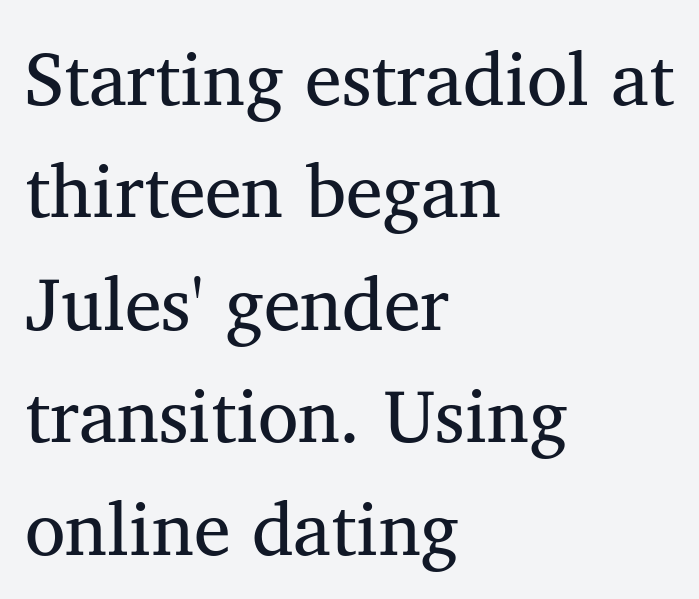
{"serif": "yes", "italic": "no", "bold": "no", "weight": "regular", "width": "normal", "stroke_contrast": "medium", "x_height": "medium", "monospaced": "no", "underline": "no", "align": "left", "line_spacing": "normal", "line_spacing_ratio": 1.52, "letter_spacing": "normal", "letter_spacing_em": 0.0, "glyph_px": 74}
